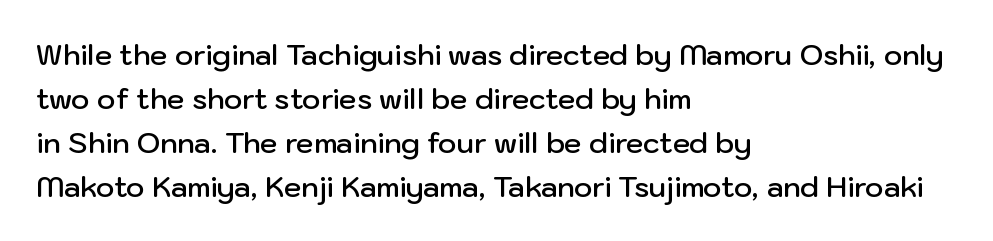
{"serif": "no", "italic": "no", "bold": "semi", "weight": "semibold", "width": "normal", "stroke_contrast": "low", "x_height": "medium", "monospaced": "no", "underline": "no", "align": "left", "line_spacing": "normal", "line_spacing_ratio": 1.57, "letter_spacing": "normal", "letter_spacing_em": 0.0, "glyph_px": 28}
